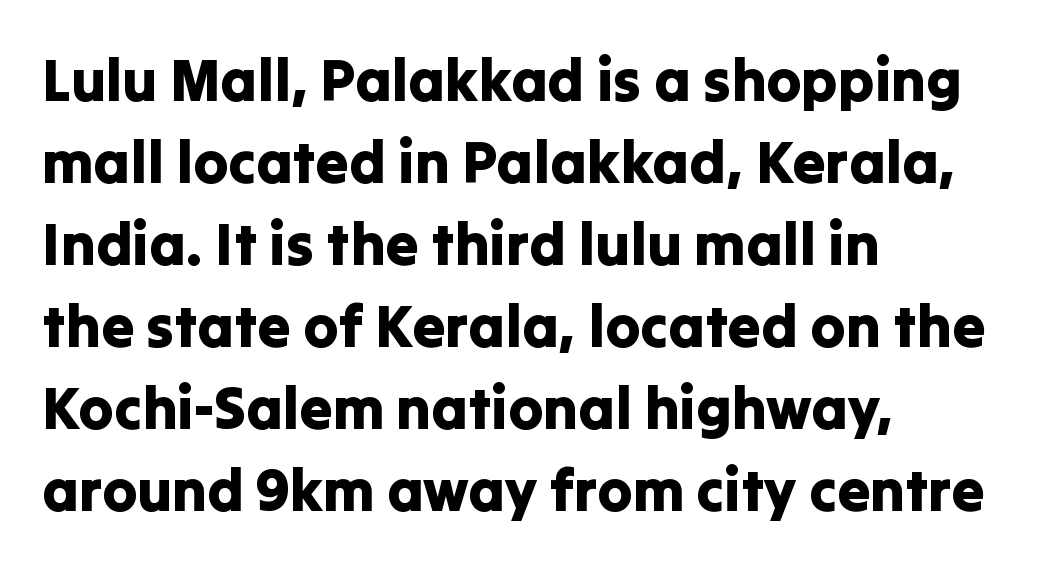
{"serif": "no", "italic": "no", "width": "normal", "stroke_contrast": "low", "x_height": "medium", "monospaced": "no", "underline": "no", "align": "left", "line_spacing": "normal", "line_spacing_ratio": 1.39, "letter_spacing": "normal", "letter_spacing_em": 0.0, "glyph_px": 59}
